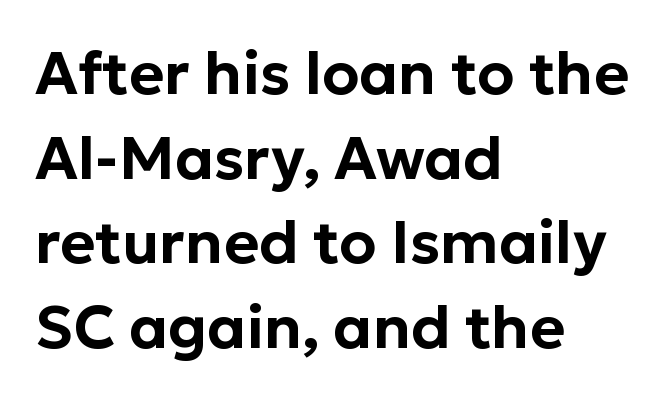
{"serif": "no", "italic": "no", "width": "normal", "stroke_contrast": "low", "x_height": "medium", "monospaced": "no", "underline": "no", "align": "left", "line_spacing": "normal", "line_spacing_ratio": 1.41, "letter_spacing": "normal", "letter_spacing_em": 0.0, "glyph_px": 60}
